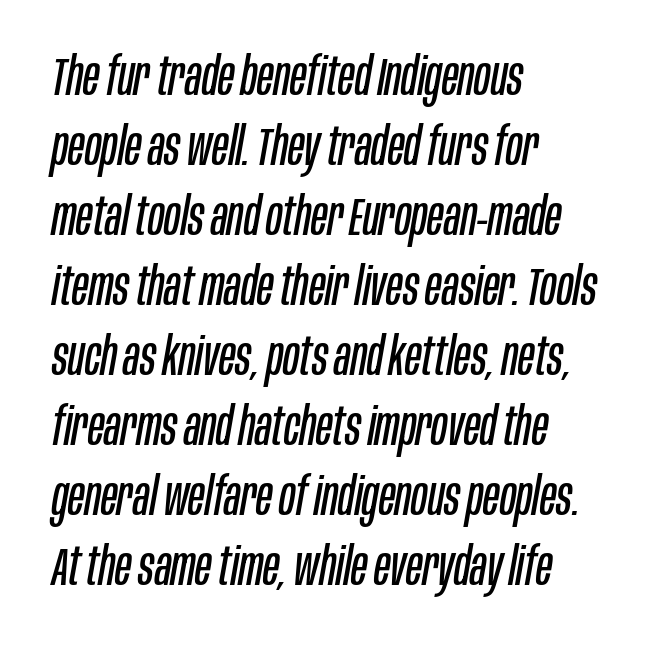
Q: Is the text bold? A: No.
Q: Is the text italic (slanted)? A: Yes, it leans right by about 10 degrees.
Q: Is the text underlined? A: No.
Q: How is the paragraph aligned? A: Left-aligned.
Q: Is the spacing between letters normal or unusually wide? A: Normal.
Q: Is the spacing between lines tight, normal or loose? A: Normal.
Q: Width (condensed, normal, or wide)? A: Condensed.
Q: Stroke contrast? A: Low.
Q: x-height? A: Large.
Q: Monospaced? A: No.
